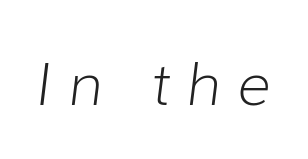
Q: Is the text bold? A: No.
Q: Is the text italic (slanted)? A: Yes, it leans right by about 7 degrees.
Q: Is the text underlined? A: No.
Q: Is the spacing between letters normal or unusually wide? A: Unusually wide.
Q: Width (condensed, normal, or wide)? A: Normal.
Q: Stroke contrast? A: Low.
Q: x-height? A: Medium.
Q: Monospaced? A: No.
